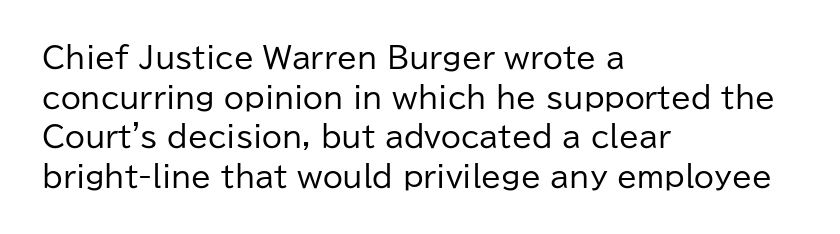
Q: Is the text bold? A: No.
Q: Is the text italic (slanted)? A: No, it is upright.
Q: Is the typeface a serif or a sans-serif typeface? A: Sans-serif.
Q: Is the text underlined? A: No.
Q: How is the paragraph aligned? A: Left-aligned.
Q: Is the spacing between letters normal or unusually wide? A: Normal.
Q: Is the spacing between lines tight, normal or loose? A: Normal.
Q: Width (condensed, normal, or wide)? A: Normal.
Q: Stroke contrast? A: Low.
Q: x-height? A: Medium.
Q: Monospaced? A: No.
